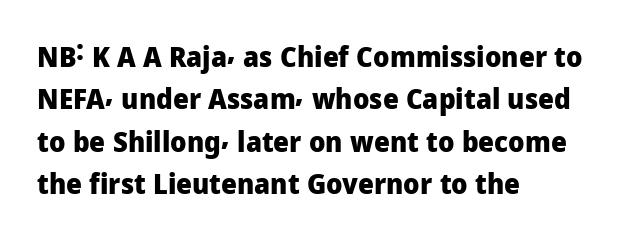
Q: Is the text bold? A: Yes.
Q: Is the text italic (slanted)? A: No, it is upright.
Q: Is the typeface a serif or a sans-serif typeface? A: Sans-serif.
Q: Is the text underlined? A: No.
Q: How is the paragraph aligned? A: Left-aligned.
Q: Is the spacing between letters normal or unusually wide? A: Normal.
Q: Is the spacing between lines tight, normal or loose? A: Normal.
Q: Width (condensed, normal, or wide)? A: Normal.
Q: Stroke contrast? A: Low.
Q: x-height? A: Medium.
Q: Monospaced? A: No.
